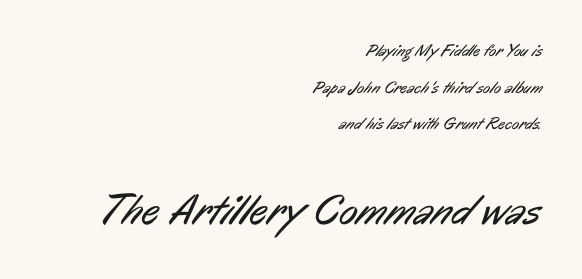
Q: Is the text bold? A: No.
Q: Is the typeface a serif or a sans-serif typeface? A: Sans-serif.
Q: Is the text underlined? A: No.
Q: How is the paragraph aligned? A: Right-aligned.
Q: Is the spacing between letters normal or unusually wide? A: Normal.
Q: Is the spacing between lines tight, normal or loose? A: Loose.
Q: Which block of text is set in a larger size, the first (top) or the second (bottom)? A: The second (bottom) one.
Q: Width (condensed, normal, or wide)? A: Condensed.
Q: Stroke contrast? A: Low.
Q: x-height? A: Medium.
Q: Monospaced? A: No.
